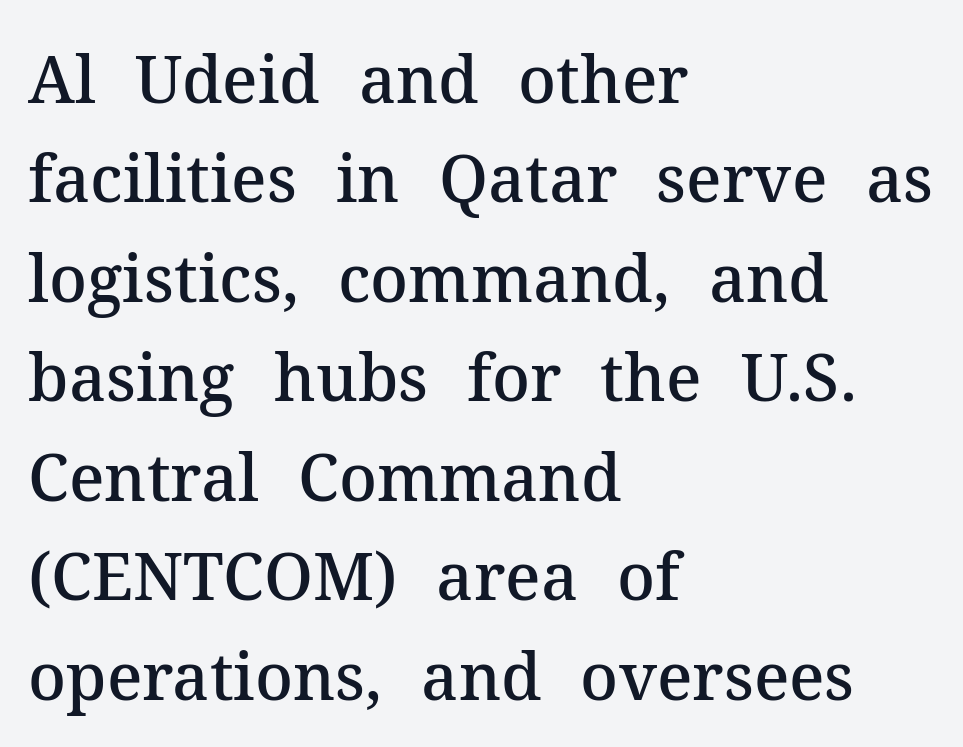
{"serif": "yes", "italic": "no", "bold": "semi", "weight": "semibold", "width": "normal", "stroke_contrast": "medium", "x_height": "medium", "monospaced": "no", "underline": "no", "align": "left", "line_spacing": "normal", "line_spacing_ratio": 1.53, "letter_spacing": "normal", "letter_spacing_em": 0.0, "glyph_px": 65}
